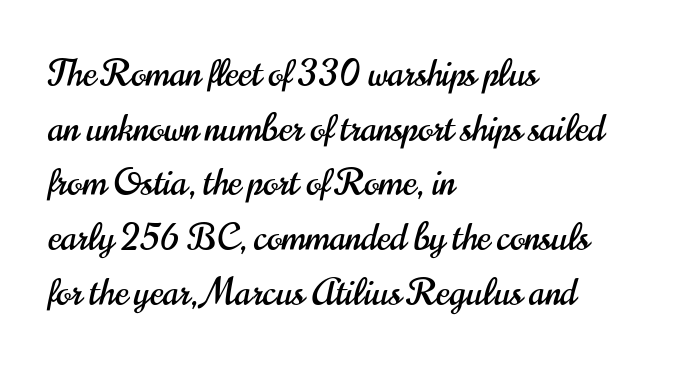
The image shows 36 px condensed sans-serif type; set left-aligned, normal line spacing (1.52x), normal letter spacing, not underlined; high stroke contrast and a small x-height.
